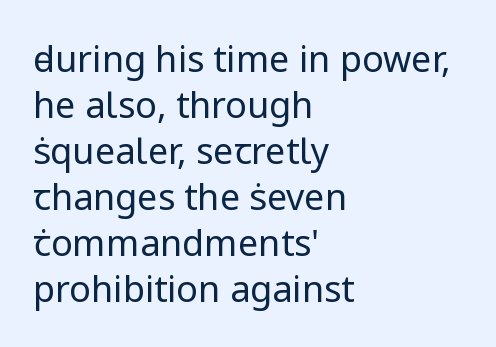
{"serif": "no", "italic": "no", "bold": "no", "weight": "regular", "width": "normal", "stroke_contrast": "low", "x_height": "medium", "monospaced": "no", "underline": "no", "align": "left", "line_spacing": "normal", "line_spacing_ratio": 1.28, "letter_spacing": "normal", "letter_spacing_em": 0.0, "glyph_px": 36}
